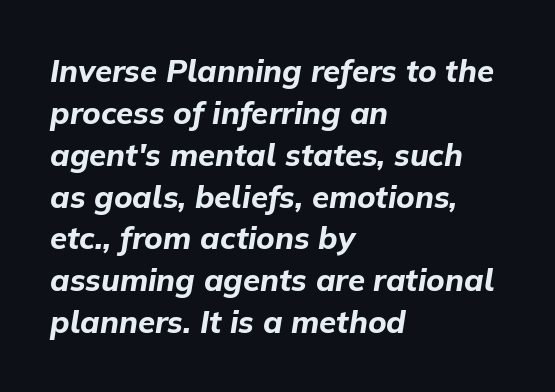
Q: Is the text bold? A: Yes.
Q: Is the text italic (slanted)? A: Yes, it leans right by about 9 degrees.
Q: Is the text underlined? A: No.
Q: How is the paragraph aligned? A: Left-aligned.
Q: Is the spacing between letters normal or unusually wide? A: Normal.
Q: Is the spacing between lines tight, normal or loose? A: Normal.
Q: Width (condensed, normal, or wide)? A: Normal.
Q: Stroke contrast? A: Low.
Q: x-height? A: Medium.
Q: Monospaced? A: No.
